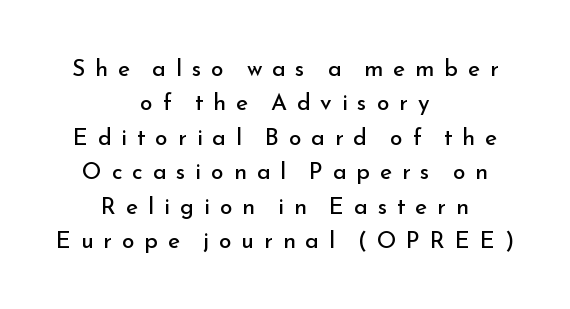
The image shows 23 px text type, upright; set centered, normal line spacing (1.5x), unusually wide letter spacing (+0.43 em), not underlined.
